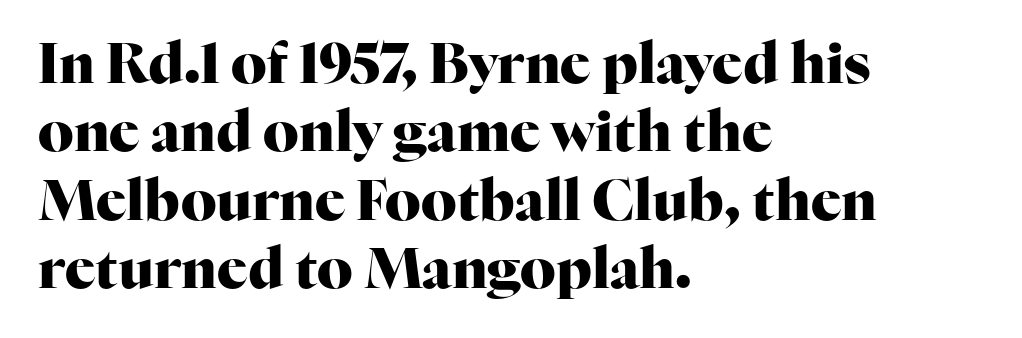
The image shows 56 px heavy serif type, upright; set left-aligned, line spacing 1.22x, normal letter spacing, not underlined; high stroke contrast and a medium x-height.
